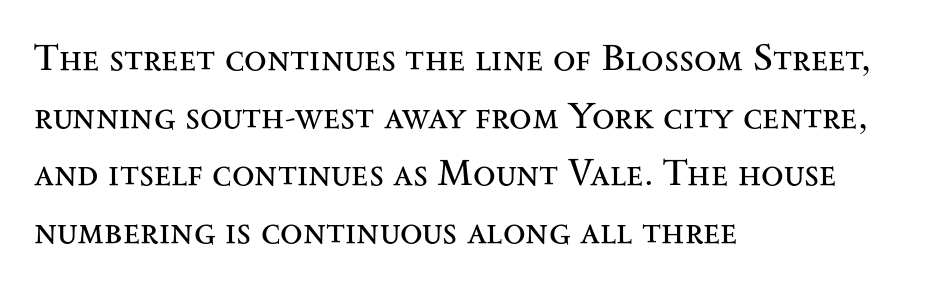
{"serif": "yes", "italic": "no", "bold": "no", "weight": "regular", "width": "wide", "stroke_contrast": "medium", "x_height": "small", "monospaced": "no", "underline": "no", "align": "left", "line_spacing": "normal", "line_spacing_ratio": 1.56, "letter_spacing": "normal", "letter_spacing_em": 0.0, "glyph_px": 37}
